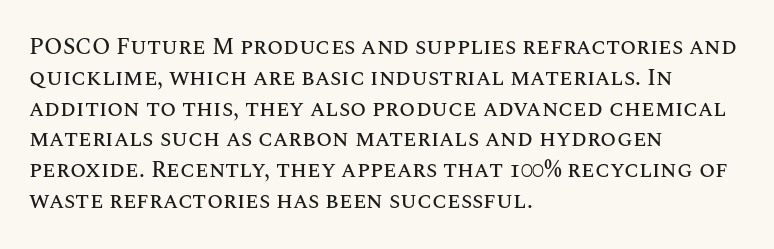
Q: Is the text italic (slanted)? A: No, it is upright.
Q: Is the text underlined? A: No.
Q: How is the paragraph aligned? A: Left-aligned.
Q: Is the spacing between letters normal or unusually wide? A: Normal.
Q: Is the spacing between lines tight, normal or loose? A: Normal.
